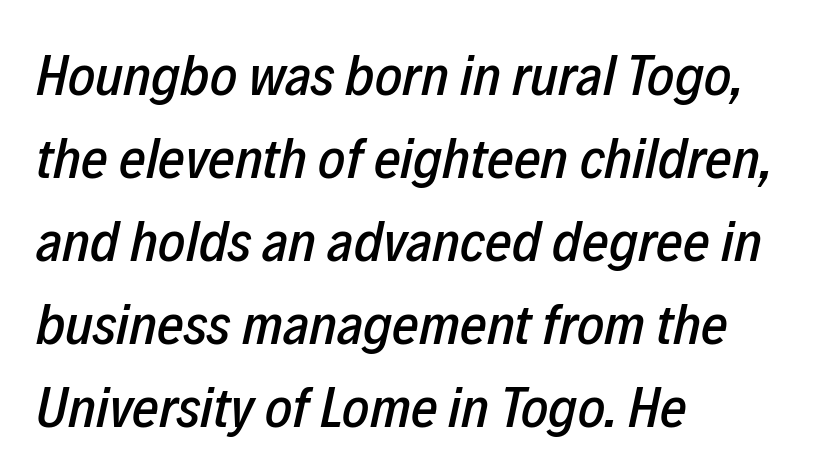
Q: Is the text italic (slanted)? A: Yes, it leans right by about 12 degrees.
Q: Is the text underlined? A: No.
Q: How is the paragraph aligned? A: Left-aligned.
Q: Is the spacing between letters normal or unusually wide? A: Normal.
Q: Is the spacing between lines tight, normal or loose? A: Normal.
Q: Width (condensed, normal, or wide)? A: Condensed.
Q: Stroke contrast? A: Low.
Q: x-height? A: Medium.
Q: Monospaced? A: No.
